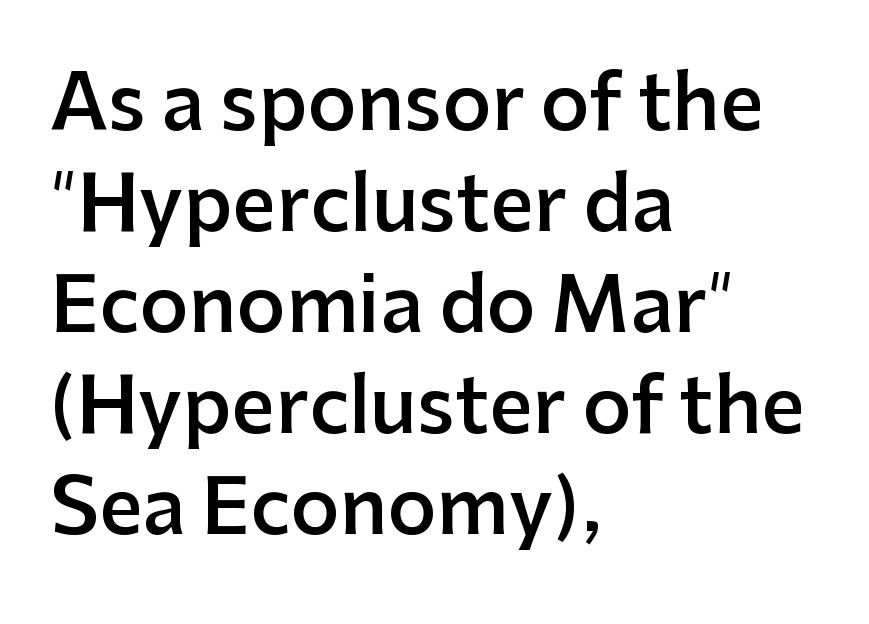
The lettering holds an erect, upright posture throughout. Think of a printed novel: that variable character pitch is what you see here. This sample uses plain, unmodified letter spacing. How heavy is the stroke? Medium-heavy — a semibold, shy of bold. Does the leading feel generous? No, just average.
